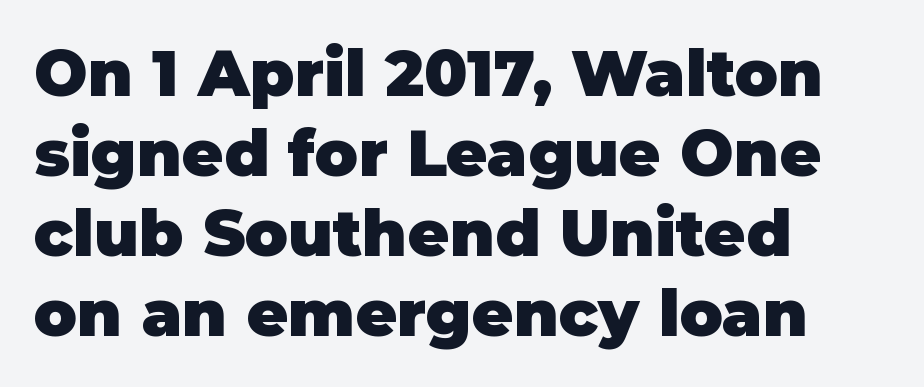
Q: Is the text bold? A: Yes.
Q: Is the text italic (slanted)? A: No, it is upright.
Q: Is the typeface a serif or a sans-serif typeface? A: Sans-serif.
Q: Is the text underlined? A: No.
Q: How is the paragraph aligned? A: Left-aligned.
Q: Is the spacing between letters normal or unusually wide? A: Normal.
Q: Is the spacing between lines tight, normal or loose? A: Normal.
Q: Width (condensed, normal, or wide)? A: Normal.
Q: Stroke contrast? A: Low.
Q: x-height? A: Large.
Q: Monospaced? A: No.
